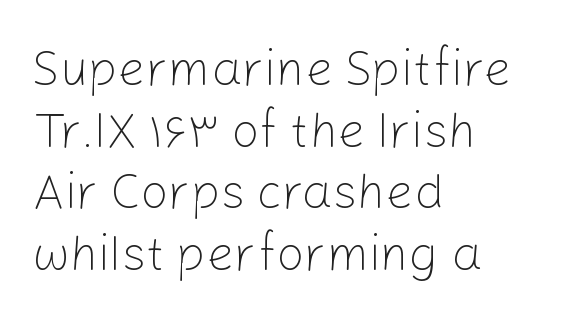
Q: Is the text bold? A: No.
Q: Is the text italic (slanted)? A: No, it is upright.
Q: Is the typeface a serif or a sans-serif typeface? A: Sans-serif.
Q: Is the text underlined? A: No.
Q: How is the paragraph aligned? A: Left-aligned.
Q: Is the spacing between letters normal or unusually wide? A: Normal.
Q: Is the spacing between lines tight, normal or loose? A: Normal.
Q: Width (condensed, normal, or wide)? A: Normal.
Q: Stroke contrast? A: Low.
Q: x-height? A: Medium.
Q: Monospaced? A: No.
